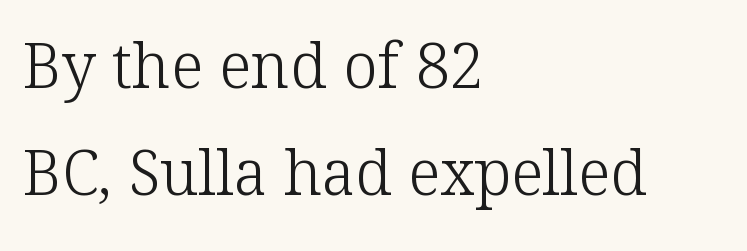
The type is set solid horizontally, with unmodified tracking. Regarding serifs, this sample has them. The characters are drawn with everyday or finer stroke widths. You could not count columns in this text — the font is proportionally spaced. The font's upright variant was chosen for this text.
